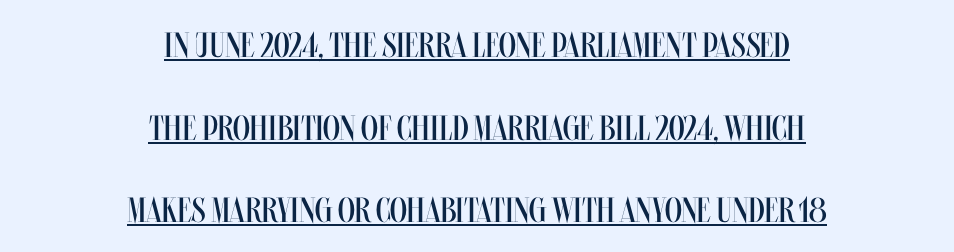
{"italic": "no", "bold": "no", "weight": "regular", "width": "condensed", "stroke_contrast": "medium", "x_height": "large", "monospaced": "no", "underline": "yes", "align": "center", "line_spacing": "loose", "line_spacing_ratio": 2.36, "letter_spacing": "normal", "letter_spacing_em": 0.0, "glyph_px": 35}
